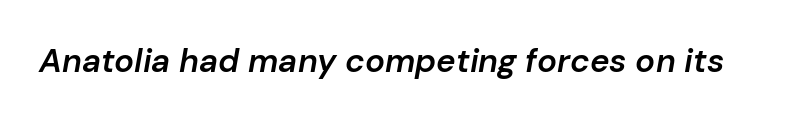
Q: Is the text bold? A: Semi-bold.
Q: Is the text italic (slanted)? A: Yes, it leans right by about 10 degrees.
Q: Is the text underlined? A: No.
Q: Is the spacing between letters normal or unusually wide? A: Normal.
Q: Width (condensed, normal, or wide)? A: Normal.
Q: Stroke contrast? A: Low.
Q: x-height? A: Medium.
Q: Monospaced? A: No.
